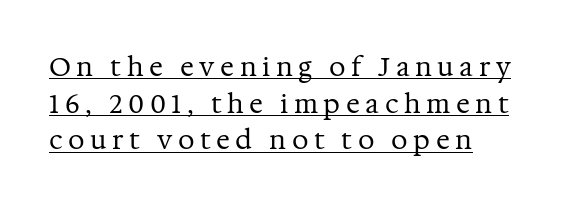
The image shows 26 px text type, upright; set normal line spacing (1.41x), unusually wide letter spacing (+0.21 em), underlined.
